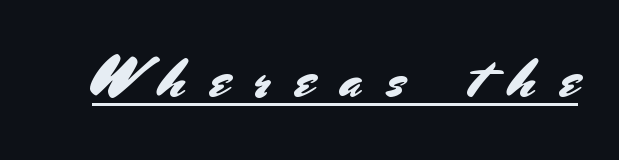
This rendering widens character spacing well past its baseline value. Note the varied advance widths — an 'i' is clearly narrower than an 'm'. The typesetter has applied underlining to the passage shown. Classification — sans serif.
